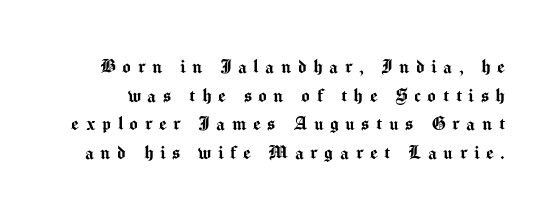
The image shows 22 px text type, upright; set normal line spacing (1.3x), unusually wide letter spacing (+0.3 em), not underlined.
